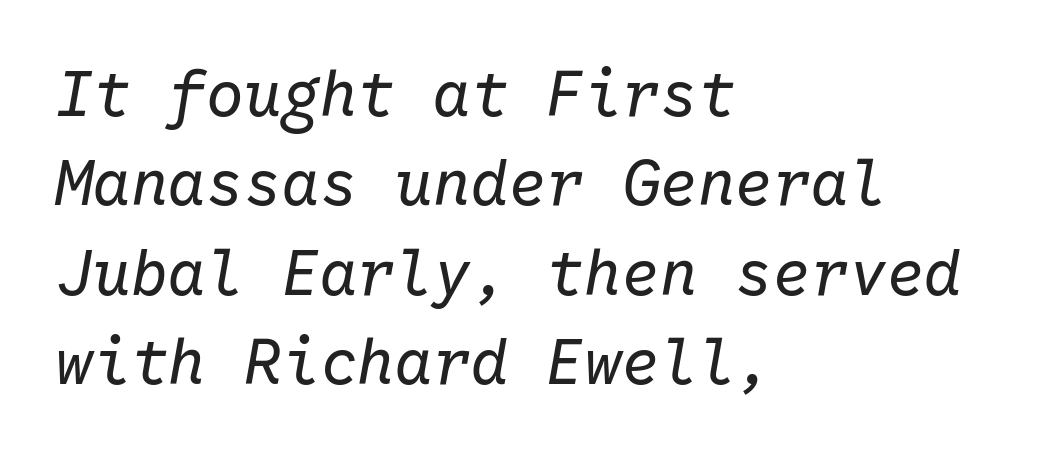
{"italic": "yes", "lean": "right", "slant_degrees": 10, "bold": "no", "weight": "regular", "width": "normal", "stroke_contrast": "low", "x_height": "medium", "monospaced": "yes", "underline": "no", "align": "left", "line_spacing": "normal", "line_spacing_ratio": 1.42, "letter_spacing": "normal", "letter_spacing_em": 0.0, "glyph_px": 63}
